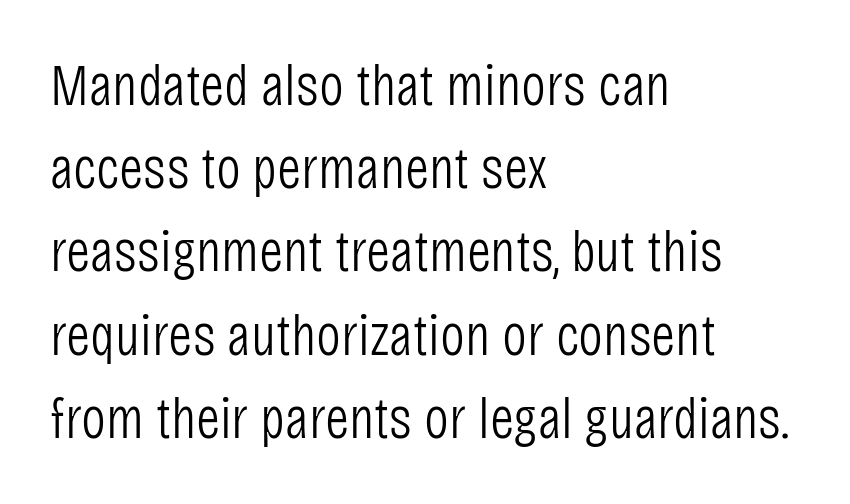
Q: Is the text bold? A: No.
Q: Is the text italic (slanted)? A: No, it is upright.
Q: Is the typeface a serif or a sans-serif typeface? A: Sans-serif.
Q: Is the text underlined? A: No.
Q: How is the paragraph aligned? A: Left-aligned.
Q: Is the spacing between letters normal or unusually wide? A: Normal.
Q: Is the spacing between lines tight, normal or loose? A: Normal.
Q: Width (condensed, normal, or wide)? A: Condensed.
Q: Stroke contrast? A: Low.
Q: x-height? A: Large.
Q: Monospaced? A: No.
